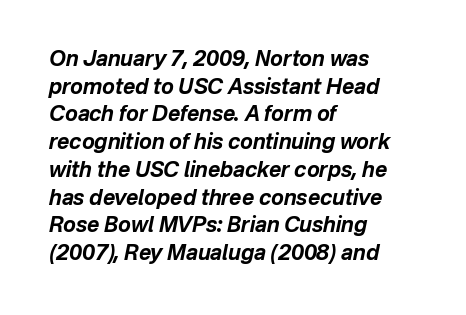
In terms of posture, this sample is oblique. Stroke thickness is high; the sample reads as a true bold. Typeset ragged right — the left edge is the straight one. How are the letters spaced? Ordinarily, with no added tracking. Clear beneath every line of the passage. Leading: standard.
